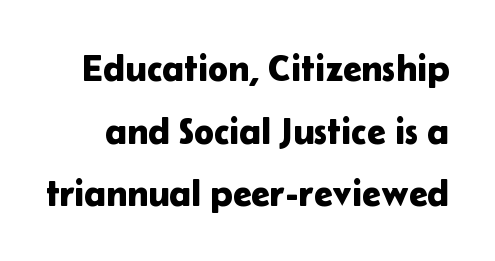
Q: Is the text italic (slanted)? A: No, it is upright.
Q: Is the typeface a serif or a sans-serif typeface? A: Sans-serif.
Q: Is the text underlined? A: No.
Q: Is the spacing between letters normal or unusually wide? A: Normal.
Q: Is the spacing between lines tight, normal or loose? A: Normal.
Q: Width (condensed, normal, or wide)? A: Normal.
Q: Stroke contrast? A: Low.
Q: x-height? A: Medium.
Q: Monospaced? A: No.
